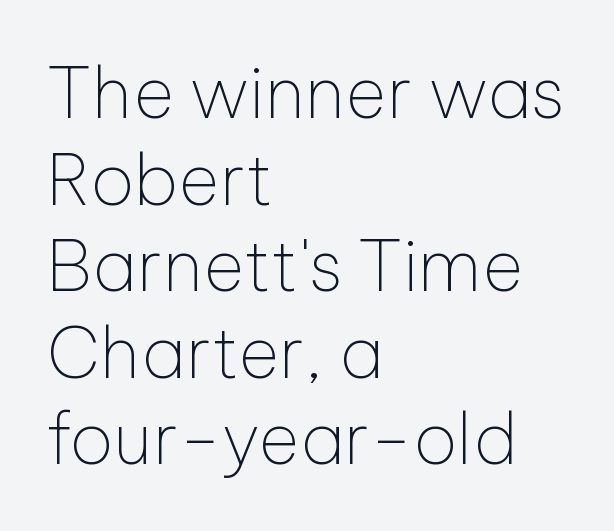
{"serif": "no", "italic": "no", "bold": "no", "weight": "thin", "width": "normal", "stroke_contrast": "low", "x_height": "medium", "monospaced": "no", "underline": "no", "align": "left", "line_spacing_ratio": 1.22, "letter_spacing": "normal", "letter_spacing_em": 0.0, "glyph_px": 71}
